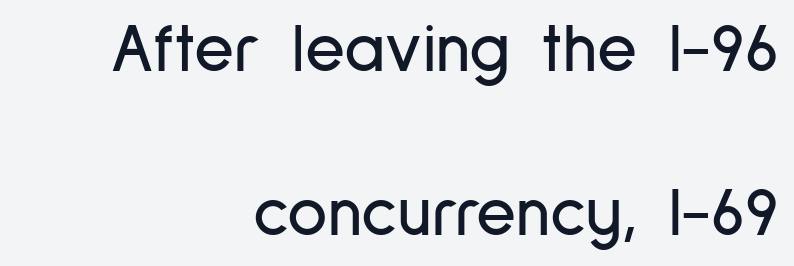
The image shows 69 px condensed sans-serif type, upright; set right-aligned, loose line spacing (2.37x), normal letter spacing, not underlined; low stroke contrast and a medium x-height.
